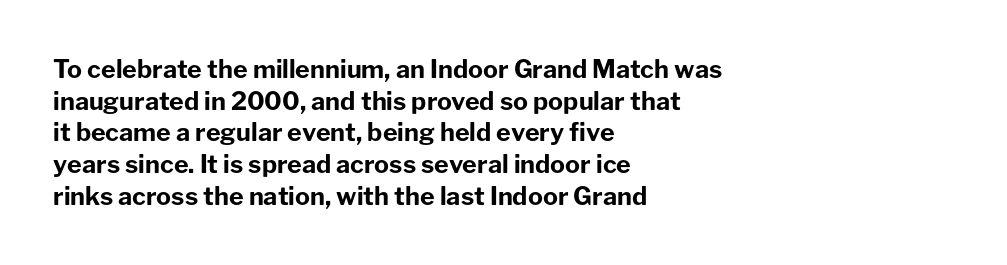
Q: Is the text bold? A: Yes.
Q: Is the text italic (slanted)? A: No, it is upright.
Q: Is the text underlined? A: No.
Q: How is the paragraph aligned? A: Left-aligned.
Q: Is the spacing between letters normal or unusually wide? A: Normal.
Q: Is the spacing between lines tight, normal or loose? A: Normal.
